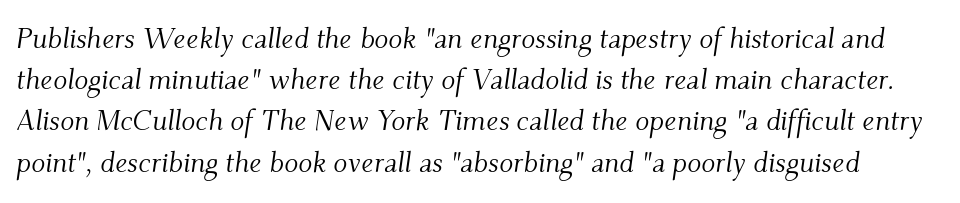
Q: Is the text bold? A: No.
Q: Is the text italic (slanted)? A: Yes, it leans right by about 9 degrees.
Q: Is the typeface a serif or a sans-serif typeface? A: Serif.
Q: Is the text underlined? A: No.
Q: Is the spacing between letters normal or unusually wide? A: Normal.
Q: Is the spacing between lines tight, normal or loose? A: Normal.
Q: Width (condensed, normal, or wide)? A: Normal.
Q: Stroke contrast? A: Medium.
Q: x-height? A: Small.
Q: Monospaced? A: No.
